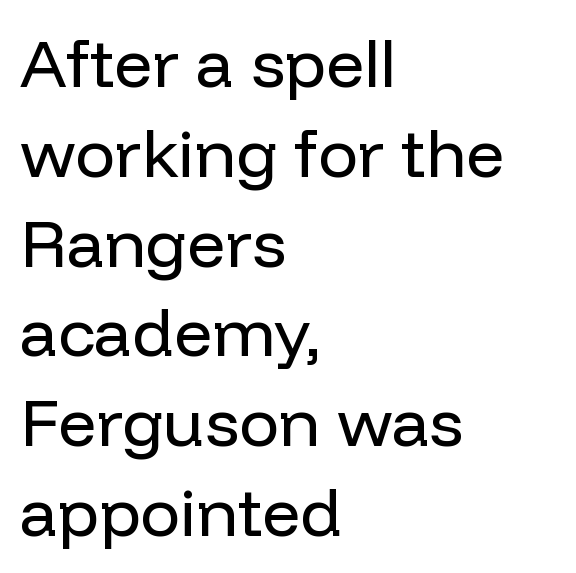
Upright lettering throughout. Is this a sans? Yes — the strokes have no serifs. A classic flush-left, rag-right setting is used for this passage. The gap between lines stays unmarked. The block of text has a typical density, with ordinary space between rows. Do the characters align in a grid? No, the font is proportional.
